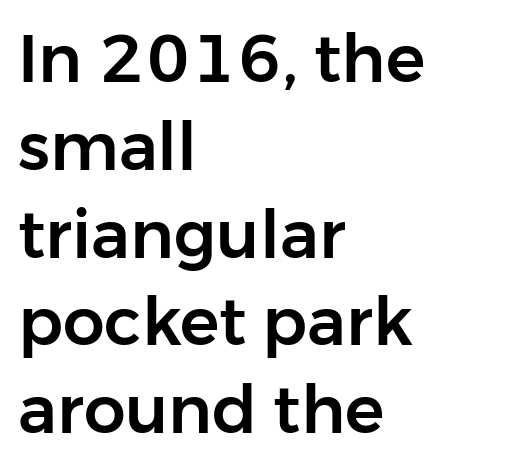
The image shows 66 px sans-serif type, upright; set left-aligned, normal line spacing (1.33x), normal letter spacing, not underlined; low stroke contrast and a medium x-height.
